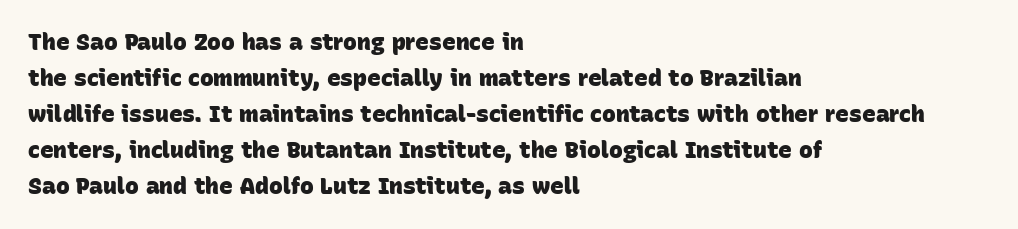
The setting favours the left margin, as ordinary paragraphs usually do. The rows are spaced the way most documents space them. The zone under the glyphs is completely vacant. Does extra space separate the letters? No, they use regular spacing.
